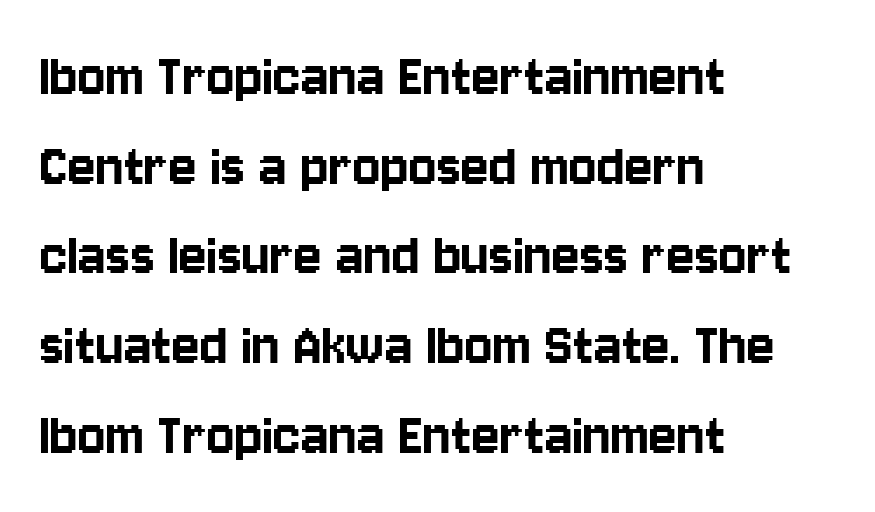
The gap between lines stays unmarked. The passage shown is typed in a proportional face where columns would drift. Each new line begins a customary step beneath the previous one. The passage shown is typeset with a sans-serif family. The text block is weighted toward the left margin, trailing off unevenly rightward.
